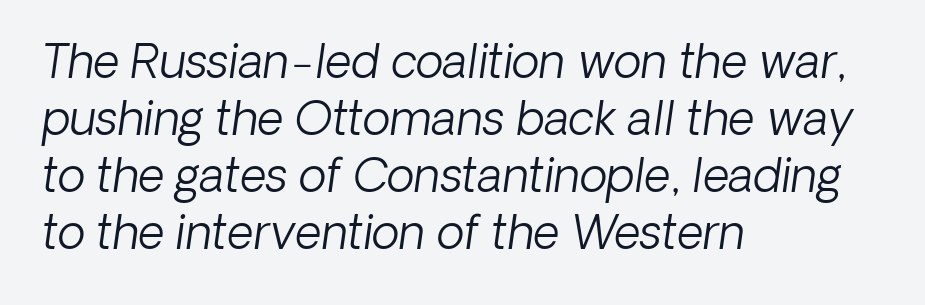
The image shows 46 px light type, italic (leaning right); set left-aligned, line spacing 1.24x, normal letter spacing, not underlined; low stroke contrast and a medium x-height.
